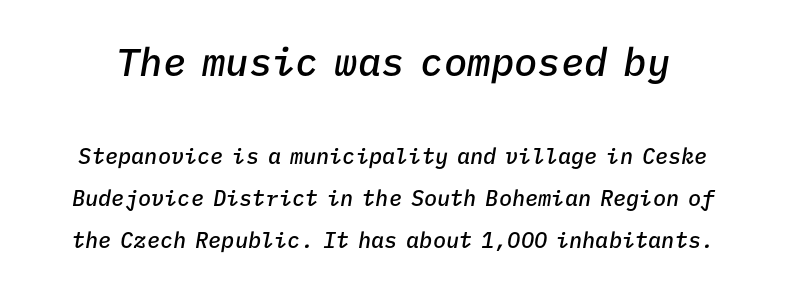
Line spacing here is loose. Every letter is mildly thick-stroked: semibold rather than bold. Slanted lettering throughout. Think of a typewriter: that constant character pitch is what you see here.
